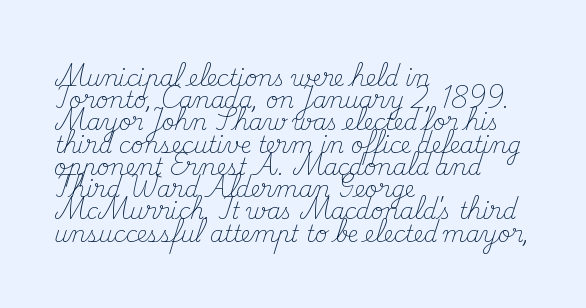
Q: Is the text bold? A: No.
Q: Is the text italic (slanted)? A: Yes.
Q: Is the text underlined? A: No.
Q: How is the paragraph aligned? A: Left-aligned.
Q: Is the spacing between letters normal or unusually wide? A: Normal.
Q: Is the spacing between lines tight, normal or loose? A: Tight.
